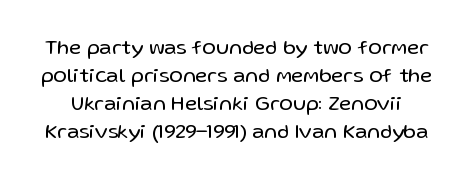
{"italic": "no", "bold": "no", "underline": "no", "line_spacing": "normal", "line_spacing_ratio": 1.33, "letter_spacing": "normal", "letter_spacing_em": 0.0, "glyph_px": 21}
